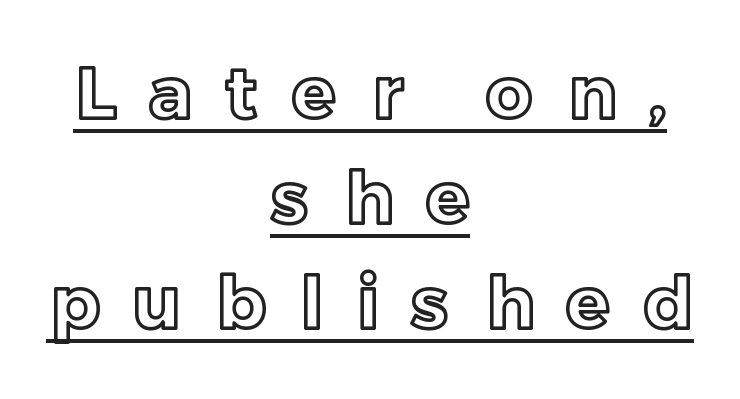
Compared with typical paragraphs, the rows here are spaced about the same. This rendering features underlined lettering. The rendering positions every line midway between the sides. The letters advance in unequal steps, a hallmark of proportional type. Loose tracking; the words dissolve into strings of separated letters.
